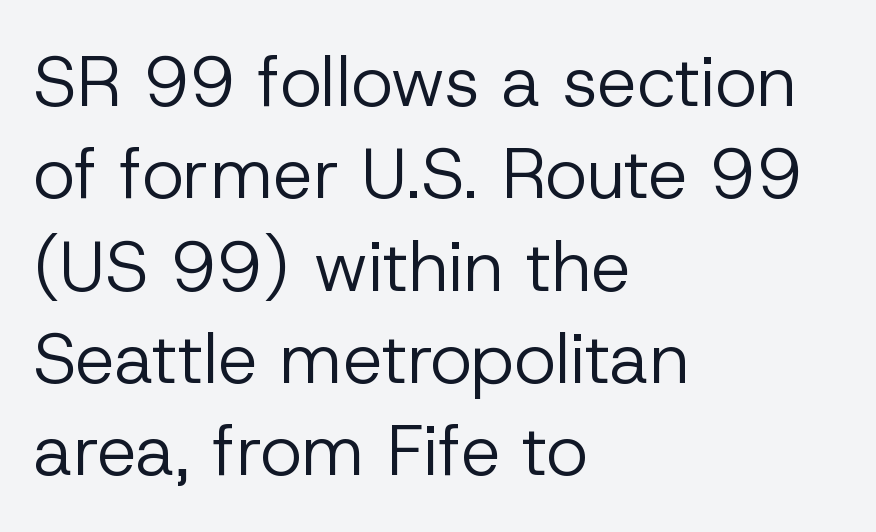
{"serif": "no", "italic": "no", "bold": "no", "weight": "regular", "width": "normal", "stroke_contrast": "low", "x_height": "medium", "monospaced": "no", "underline": "no", "align": "left", "line_spacing": "normal", "line_spacing_ratio": 1.3, "letter_spacing": "normal", "letter_spacing_em": 0.0, "glyph_px": 71}
